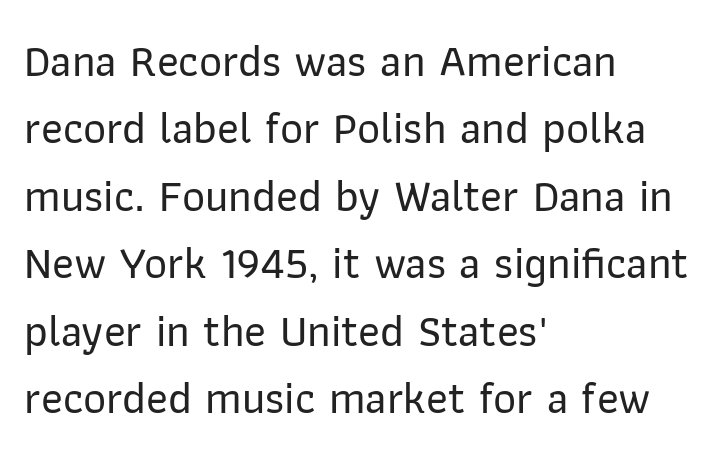
Q: Is the text italic (slanted)? A: No, it is upright.
Q: Is the typeface a serif or a sans-serif typeface? A: Sans-serif.
Q: Is the text underlined? A: No.
Q: How is the paragraph aligned? A: Left-aligned.
Q: Is the spacing between letters normal or unusually wide? A: Normal.
Q: Is the spacing between lines tight, normal or loose? A: Normal.
Q: Width (condensed, normal, or wide)? A: Normal.
Q: Stroke contrast? A: Low.
Q: x-height? A: Medium.
Q: Monospaced? A: No.
